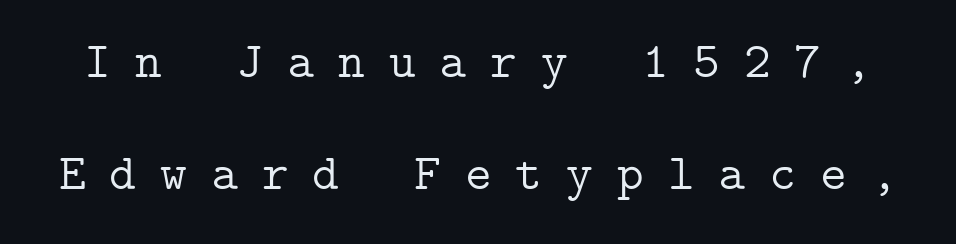
Unmarked baselines from the first word to the last. A typesetter would call this leading open, well beyond the default. Designer's note — italics off, roman on. The rendering inserts visible extra space after every character. Stems here are at most as thick as an everyday book face. Look at the bottom of the vertical strokes: they flare into serifs here.
